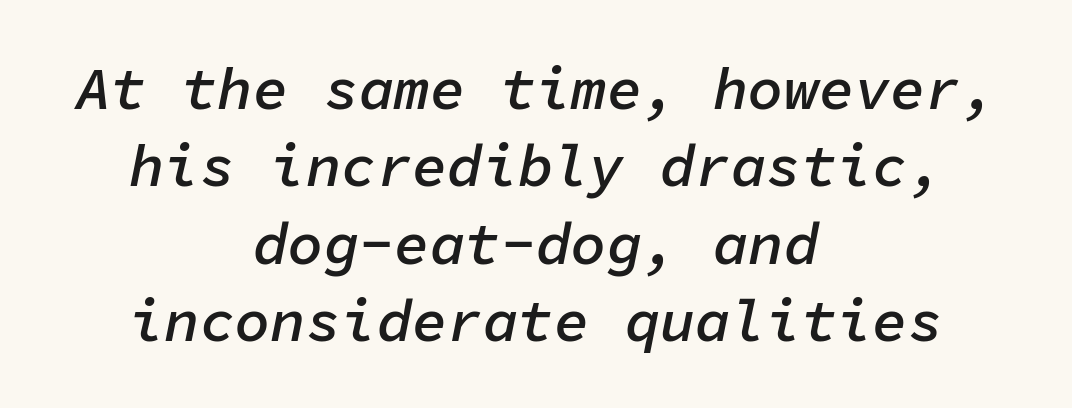
{"italic": "yes", "lean": "right", "slant_degrees": 11, "bold": "semi", "weight": "semibold", "width": "normal", "stroke_contrast": "low", "x_height": "medium", "monospaced": "yes", "underline": "no", "align": "center", "line_spacing": "normal", "line_spacing_ratio": 1.31, "letter_spacing": "normal", "letter_spacing_em": 0.0, "glyph_px": 59}
